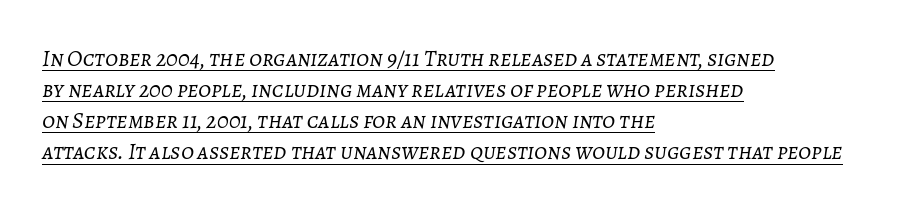
Would a proofreader flag this as italicized? Yes. These glyphs show unthickened strokes, regular width or finer. Tracking value appears to be zero — textbook default spacing. Students, observe the line beneath the letters — that is underlining. The rag falls on the right side of this text block.
